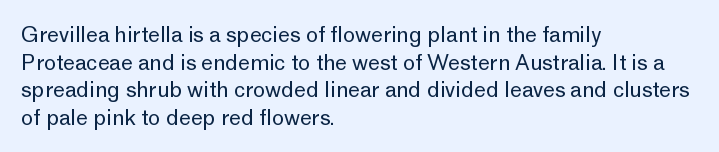
{"italic": "no", "bold": "no", "underline": "no", "align": "left", "line_spacing": "normal", "line_spacing_ratio": 1.31, "letter_spacing": "normal", "letter_spacing_em": 0.0, "glyph_px": 21}
